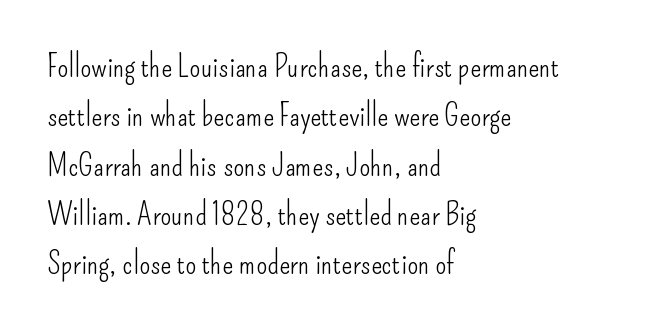
The image shows 32 px light, condensed sans-serif type, upright; set left-aligned, normal line spacing (1.54x), normal letter spacing, not underlined; low stroke contrast and a small x-height.
